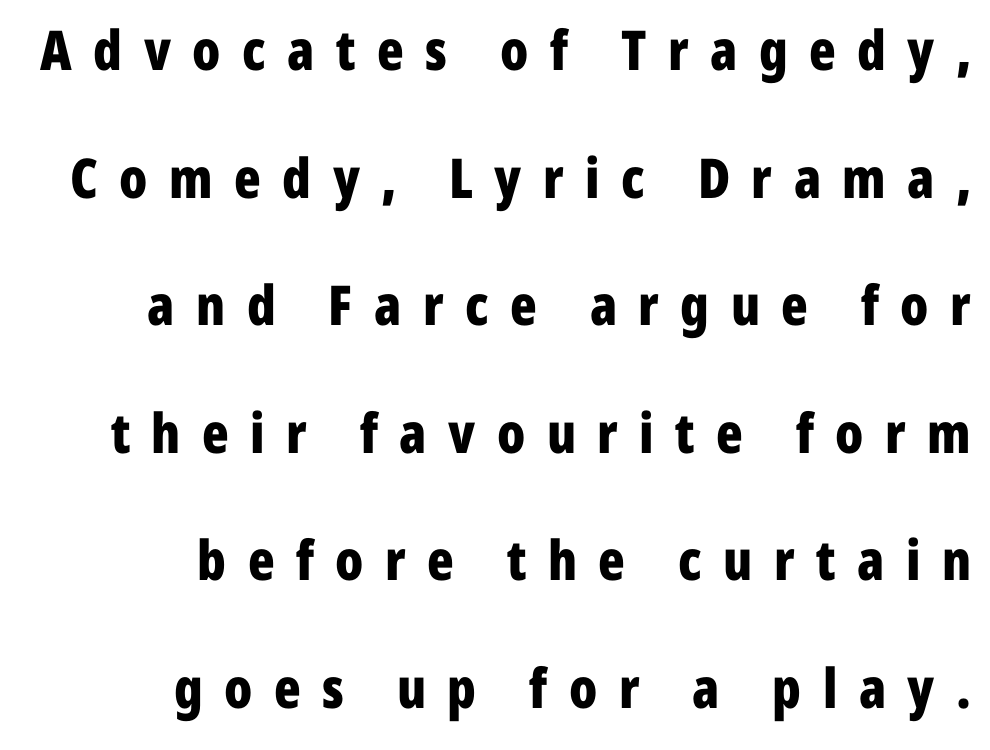
Letter spacing: wide. The typography opts for an upright posture over an oblique one. Every letter is thick-stroked: bold, no question. The ragged edge is on the left, which tells us the setting is flush right. The passage shown is typed in a proportional face where columns would drift. This sample uses a sans-serif face.
